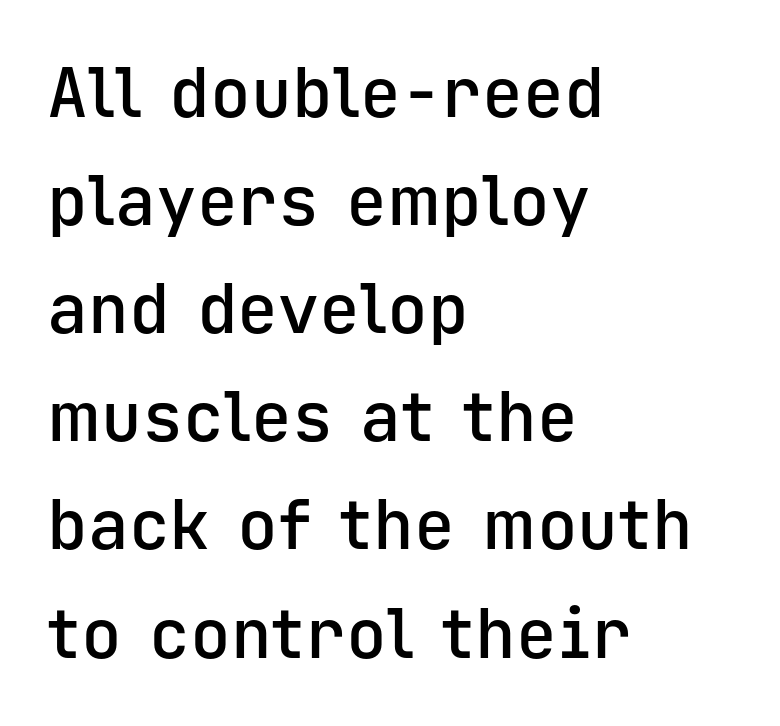
The image shows 68 px semibold sans-serif type, upright, monospaced; set left-aligned, normal line spacing (1.59x), normal letter spacing, not underlined; low stroke contrast and a medium x-height.
